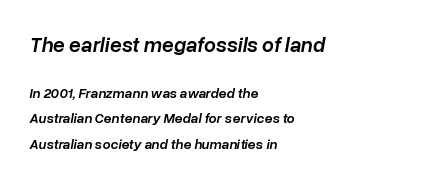
{"italic": "yes", "lean": "right", "slant_degrees": 10, "bold": "semi", "underline": "no", "align": "left", "line_spacing_ratio": 1.79, "letter_spacing": "normal", "letter_spacing_em": 0.0, "larger_block": "first", "size_ratio": 1.5, "glyph_px": 21}
